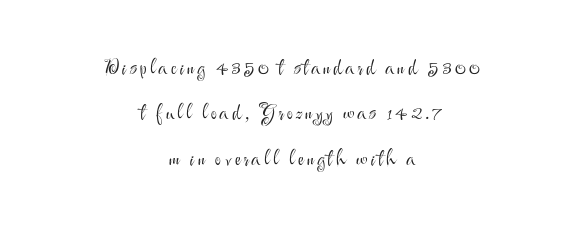
Q: Is the text bold? A: No.
Q: Is the text underlined? A: No.
Q: How is the paragraph aligned? A: Centered.
Q: Is the spacing between lines tight, normal or loose? A: Loose.
